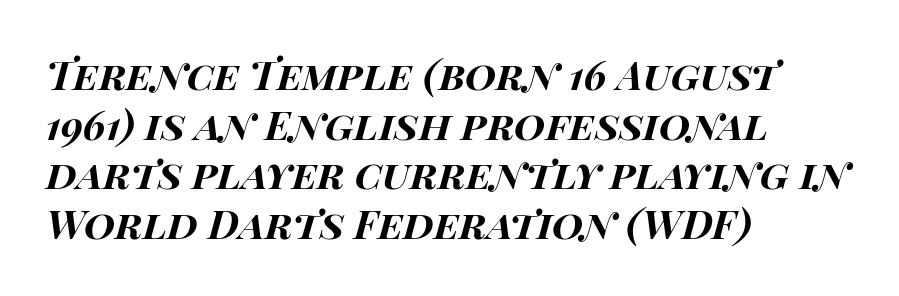
Its strokes are broad and dark, the hallmark of bold type. Do the characters align in a grid? No, the font is proportional. You can tell it's italic because the verticals aren't actually vertical. Short note: letters normally spaced.
